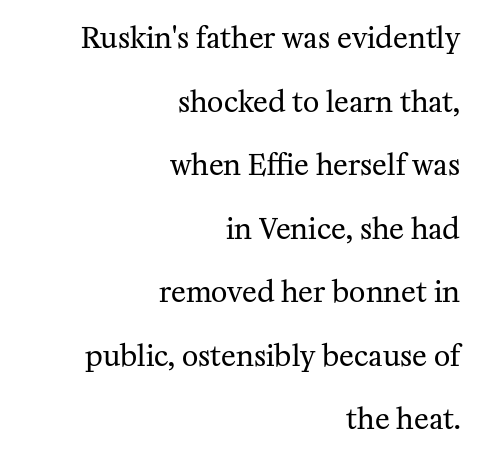
{"serif": "yes", "italic": "no", "bold": "no", "weight": "regular", "width": "normal", "stroke_contrast": "medium", "x_height": "medium", "monospaced": "no", "underline": "no", "align": "right", "line_spacing": "loose", "line_spacing_ratio": 2.27, "letter_spacing": "normal", "letter_spacing_em": 0.0, "glyph_px": 28}
